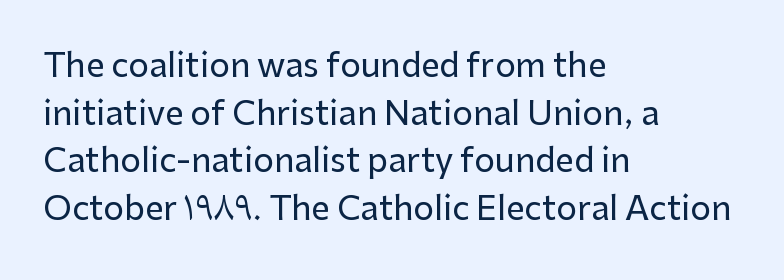
The image shows 33 px sans-serif type, upright; set left-aligned, normal line spacing (1.44x), normal letter spacing, not underlined; low stroke contrast and a medium x-height.
